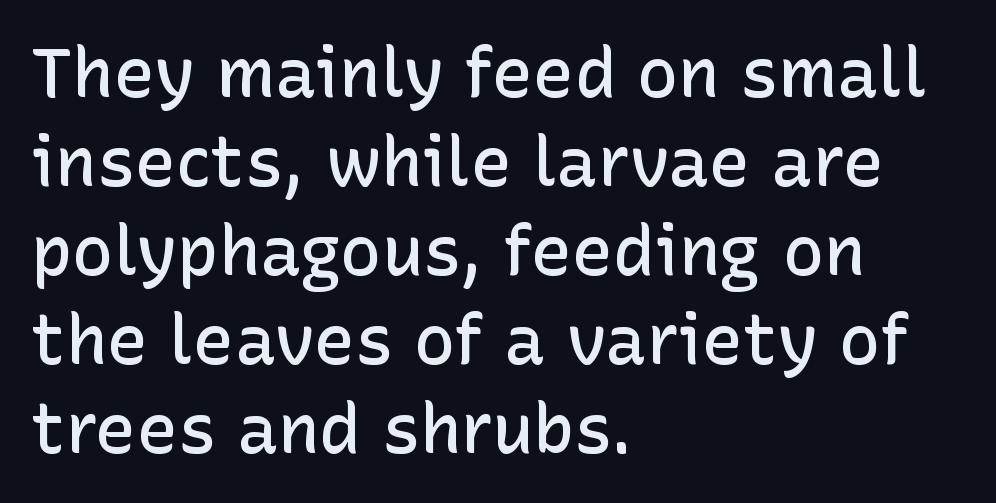
Q: Is the text bold? A: Semi-bold.
Q: Is the text italic (slanted)? A: No, it is upright.
Q: Is the typeface a serif or a sans-serif typeface? A: Sans-serif.
Q: Is the text underlined? A: No.
Q: How is the paragraph aligned? A: Left-aligned.
Q: Is the spacing between letters normal or unusually wide? A: Normal.
Q: Is the spacing between lines tight, normal or loose? A: Normal.
Q: Width (condensed, normal, or wide)? A: Normal.
Q: Stroke contrast? A: Low.
Q: x-height? A: Medium.
Q: Monospaced? A: No.
